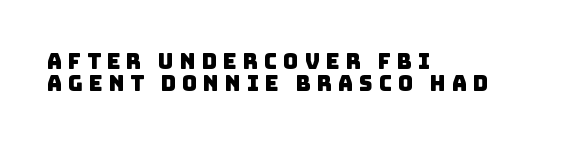
{"underline": "no", "align": "left", "line_spacing": "tight", "line_spacing_ratio": 1.06, "letter_spacing": "wide", "letter_spacing_em": 0.28, "glyph_px": 21}
